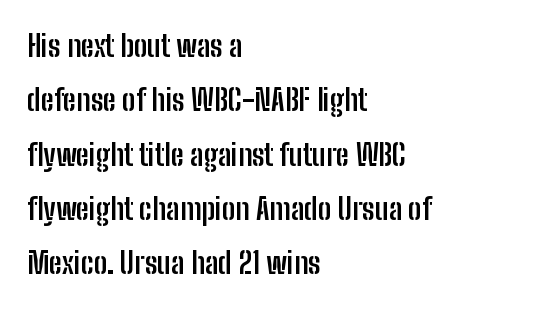
Serifs: no, the terminals of the letterforms are clean. The specimen omits any rule beneath the text block's lines. Which margin do the lines hug? The left one — the right edge is uneven. Compared with typical body copy, the letter spacing here is the same.
